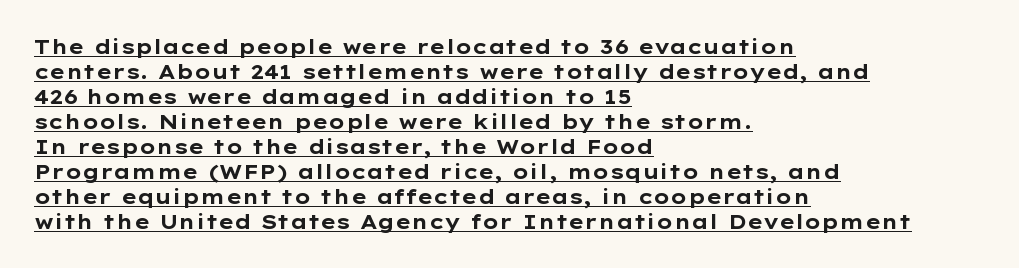
Q: Is the text bold? A: Yes.
Q: Is the text italic (slanted)? A: No, it is upright.
Q: Is the text underlined? A: Yes.
Q: How is the paragraph aligned? A: Left-aligned.
Q: Is the spacing between letters normal or unusually wide? A: Normal.
Q: Is the spacing between lines tight, normal or loose? A: Normal.
